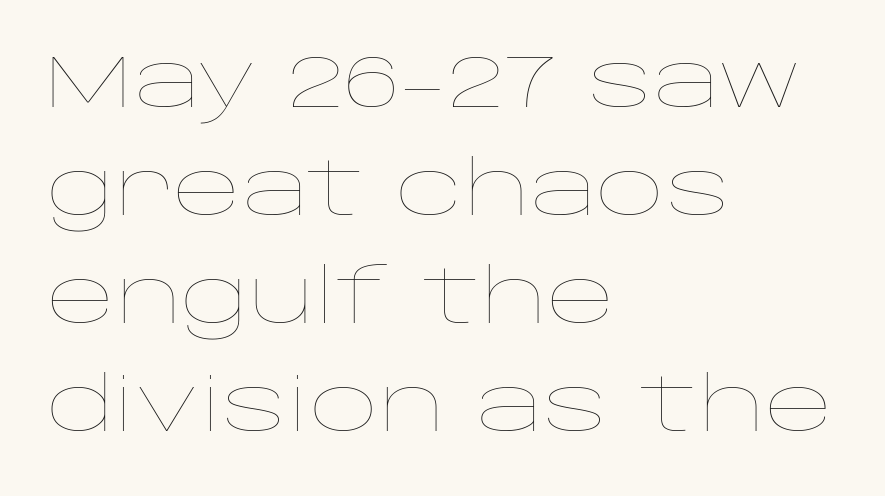
The image shows 75 px thin, wide type, upright; set left-aligned, normal line spacing (1.44x), normal letter spacing, not underlined; low stroke contrast and a large x-height.
